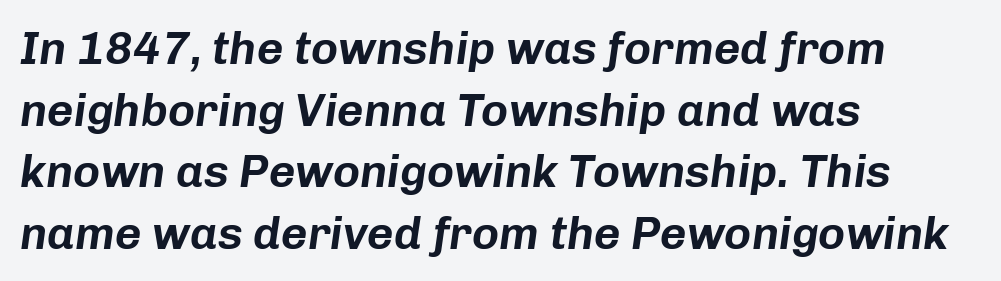
{"italic": "yes", "lean": "right", "slant_degrees": 8, "width": "normal", "stroke_contrast": "low", "x_height": "medium", "monospaced": "no", "underline": "no", "align": "left", "line_spacing": "normal", "line_spacing_ratio": 1.34, "letter_spacing": "normal", "letter_spacing_em": 0.0, "glyph_px": 46}
